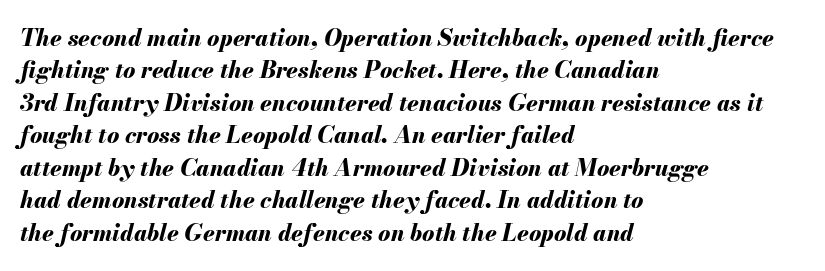
The image shows 23 px bold type, italic (leaning right); set left-aligned, normal line spacing (1.41x), normal letter spacing, not underlined.
